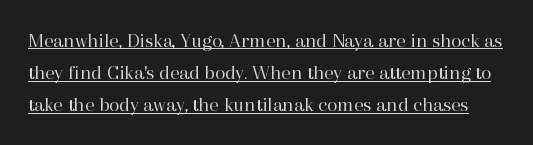
{"italic": "no", "bold": "no", "underline": "yes", "line_spacing": "normal", "line_spacing_ratio": 1.53, "letter_spacing": "normal", "letter_spacing_em": 0.0, "glyph_px": 21}
